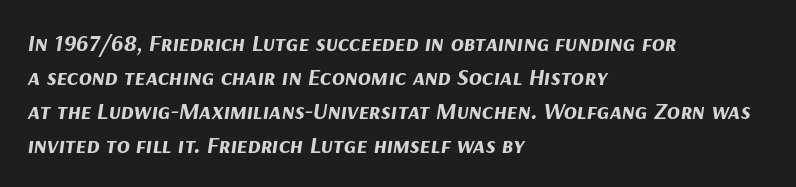
The image shows 24 px bold type, italic (leaning right); set left-aligned, normal line spacing (1.41x), normal letter spacing, not underlined.
